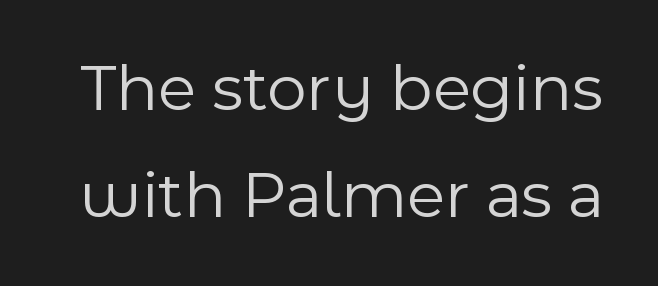
Glyph-to-glyph distance matches everyday printed text. The passage shown is typed in a proportional face where columns would drift. Heft: none added — not bold. The rendering shows plain stroke endings on the letterforms — a sans-serif design. This is roman type, the default non-slanted kind. Anything drawn beneath the words? Only blank space.
